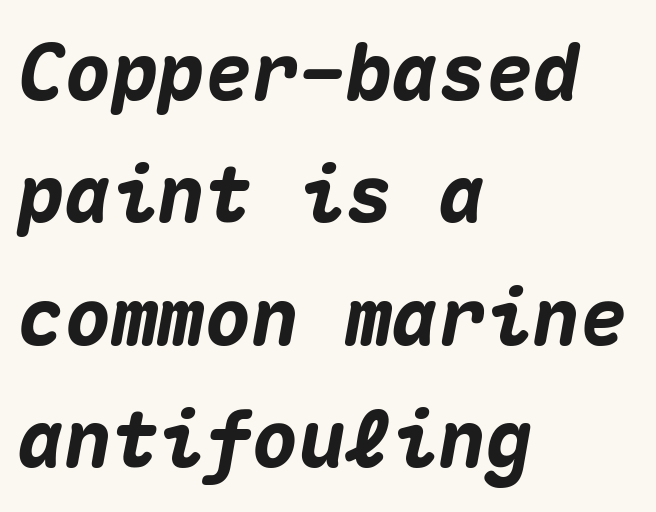
The image shows 78 px heavy type, italic (leaning right), monospaced; set left-aligned, normal line spacing (1.57x), normal letter spacing, not underlined; medium stroke contrast and a medium x-height.
